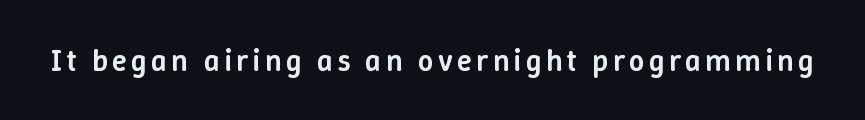
The image shows 31 px semibold type, upright; set not underlined; low stroke contrast and a medium x-height.
